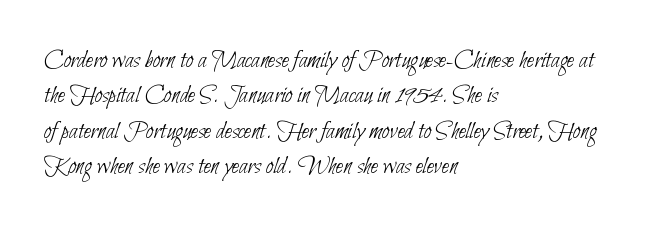
{"bold": "no", "underline": "no", "align": "left", "line_spacing": "normal", "line_spacing_ratio": 1.36, "letter_spacing": "normal", "letter_spacing_em": 0.0, "glyph_px": 26}
